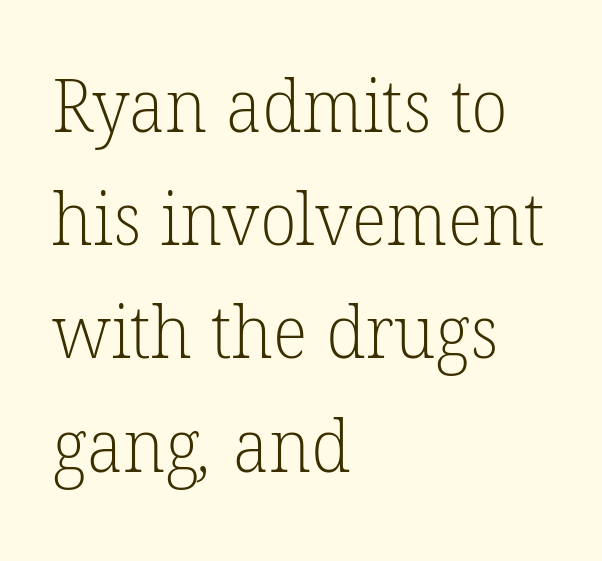
Stroke mass is kept to a normal reading level or below. Horizontal alignment here is leftward, the default for most running prose. The designer went with a serif here, giving each stem small feet. The zone under the glyphs is completely vacant. A typesetter would call this proportional, since set widths differ per character.
